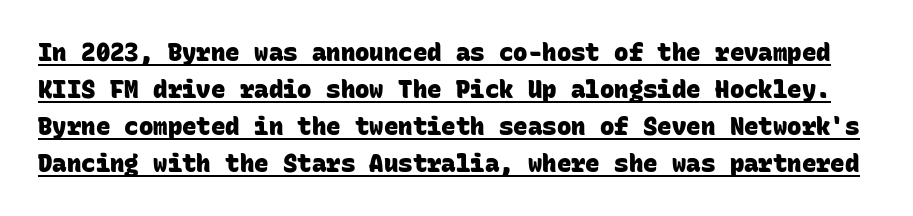
A rule runs beneath these lines of type. You could call the tracking neutral — neither tight nor loose. Vertical spacing — default. The sample has been set heavy, in full bold.
